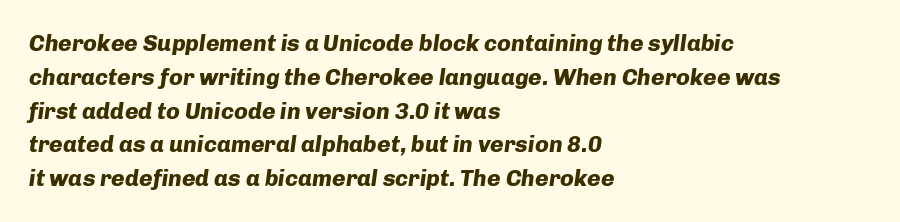
The image shows 23 px bold type, italic (leaning right); set left-aligned, normal line spacing (1.47x), normal letter spacing, not underlined.
